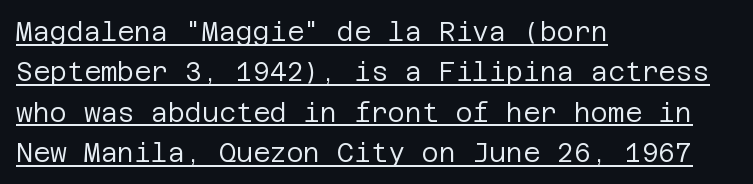
The image shows 26 px text type, upright; set left-aligned, normal line spacing (1.55x), normal letter spacing, underlined.
